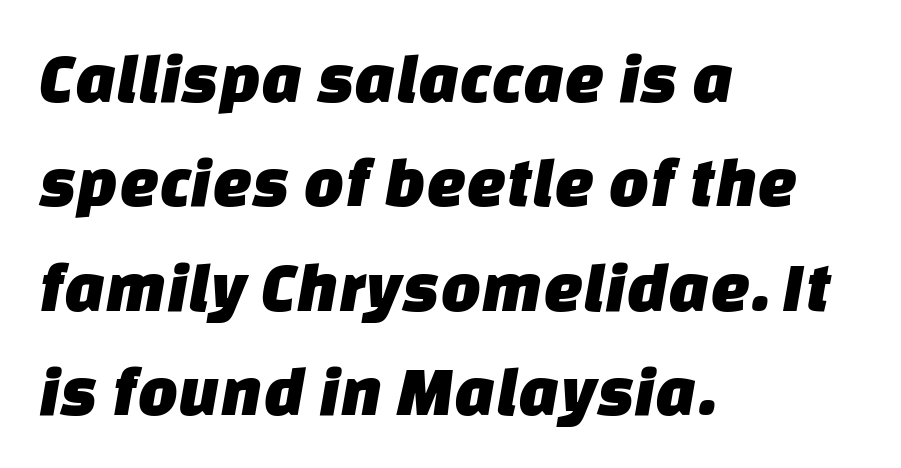
The block of text has a typical density, with ordinary space between rows. Any mark beneath the type? The region is blank. Short note: letters normally spaced. Character widths vary here, with narrow letters taking less room than wide ones.
